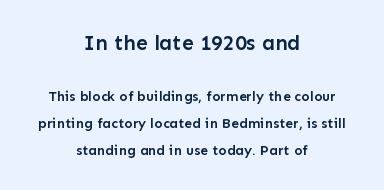
Q: Is the text bold? A: Semi-bold.
Q: Is the text italic (slanted)? A: No, it is upright.
Q: Is the text underlined? A: No.
Q: How is the paragraph aligned? A: Centered.
Q: Is the spacing between letters normal or unusually wide? A: Normal.
Q: Is the spacing between lines tight, normal or loose? A: Loose.
Q: Which block of text is set in a larger size, the first (top) or the second (bottom)? A: The first (top) one.
